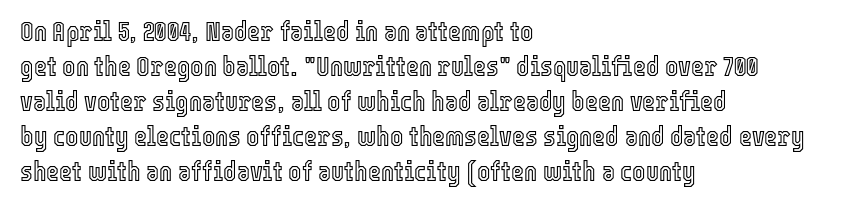
Q: Is the text italic (slanted)? A: No, it is upright.
Q: Is the text underlined? A: No.
Q: How is the paragraph aligned? A: Left-aligned.
Q: Is the spacing between letters normal or unusually wide? A: Normal.
Q: Is the spacing between lines tight, normal or loose? A: Normal.
Q: Width (condensed, normal, or wide)? A: Condensed.
Q: x-height? A: Medium.
Q: Monospaced? A: No.
